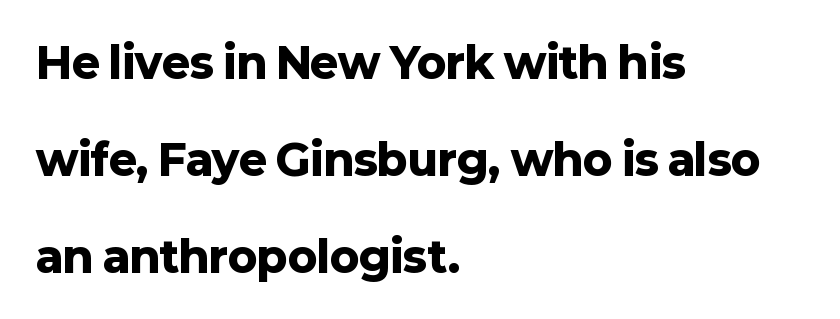
The image shows 43 px heavy sans-serif type, upright; set left-aligned, loose line spacing (2.26x), normal letter spacing, not underlined; low stroke contrast and a medium x-height.
